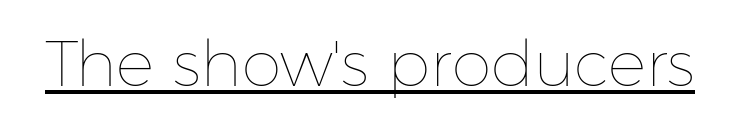
{"italic": "no", "bold": "no", "weight": "thin", "width": "normal", "stroke_contrast": "low", "x_height": "medium", "monospaced": "no", "underline": "yes", "letter_spacing": "normal", "letter_spacing_em": 0.0, "glyph_px": 64}
